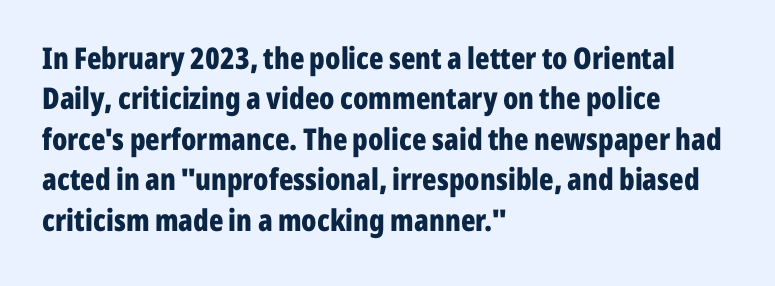
{"serif": "no", "italic": "no", "bold": "yes", "weight": "bold", "width": "condensed", "stroke_contrast": "low", "x_height": "medium", "monospaced": "no", "underline": "no", "align": "left", "line_spacing": "normal", "line_spacing_ratio": 1.35, "letter_spacing": "normal", "letter_spacing_em": 0.0, "glyph_px": 30}
